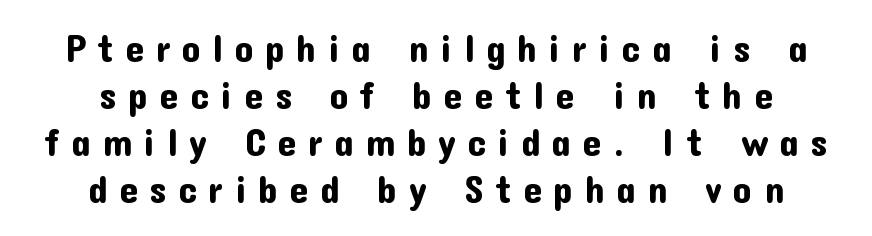
Decoration check: the copy has no underline. These lines were composed using upright roman letters. Character widths vary here, with narrow letters taking less room than wide ones. You can tell from the bare stems that sans-serif type was used.
